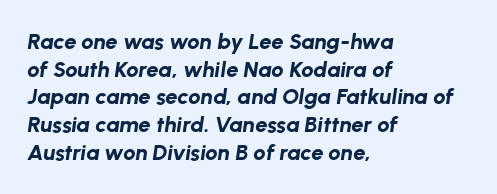
{"italic": "yes", "lean": "right", "slant_degrees": 8, "bold": "yes", "underline": "no", "align": "left", "line_spacing": "normal", "line_spacing_ratio": 1.26, "letter_spacing": "normal", "letter_spacing_em": 0.0, "glyph_px": 22}
